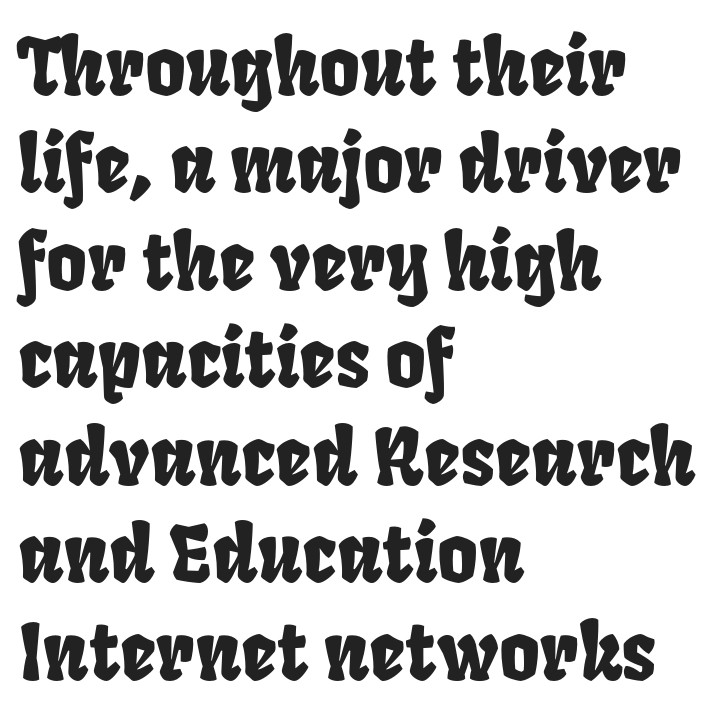
{"width": "condensed", "stroke_contrast": "low", "x_height": "large", "monospaced": "no", "underline": "no", "align": "left", "line_spacing": "normal", "line_spacing_ratio": 1.25, "letter_spacing": "normal", "letter_spacing_em": 0.0, "glyph_px": 78}
